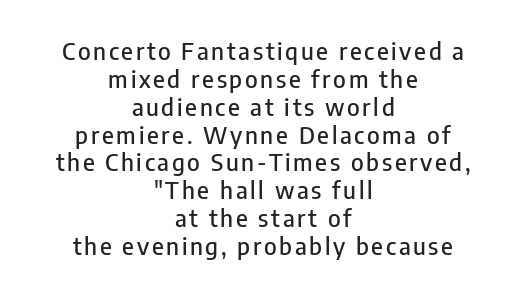
The image shows 24 px text type, upright; set centered, line spacing 1.16x, not underlined.
